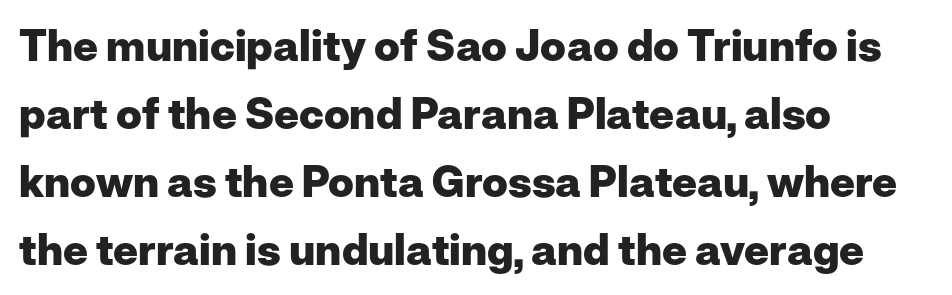
Q: Is the text bold? A: Yes.
Q: Is the text italic (slanted)? A: No, it is upright.
Q: Is the typeface a serif or a sans-serif typeface? A: Sans-serif.
Q: Is the text underlined? A: No.
Q: How is the paragraph aligned? A: Left-aligned.
Q: Is the spacing between letters normal or unusually wide? A: Normal.
Q: Is the spacing between lines tight, normal or loose? A: Normal.
Q: Width (condensed, normal, or wide)? A: Normal.
Q: Stroke contrast? A: Low.
Q: x-height? A: Medium.
Q: Monospaced? A: No.
